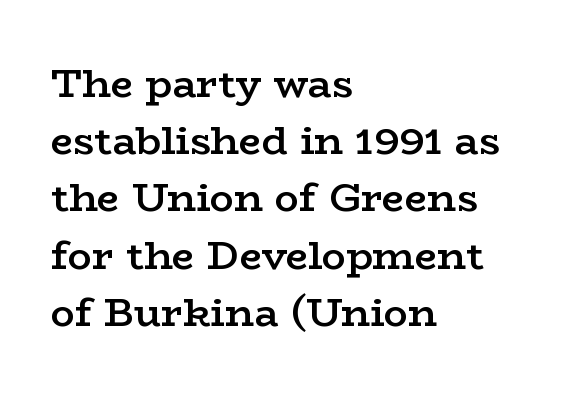
The baseline area is clear. The rendering shows small feet on the letterforms — a serif design. What stands out about the letter spacing? Nothing — it is the standard amount. Is the type bold? Partly — it's a semibold, heavier than regular but not fully bold.
